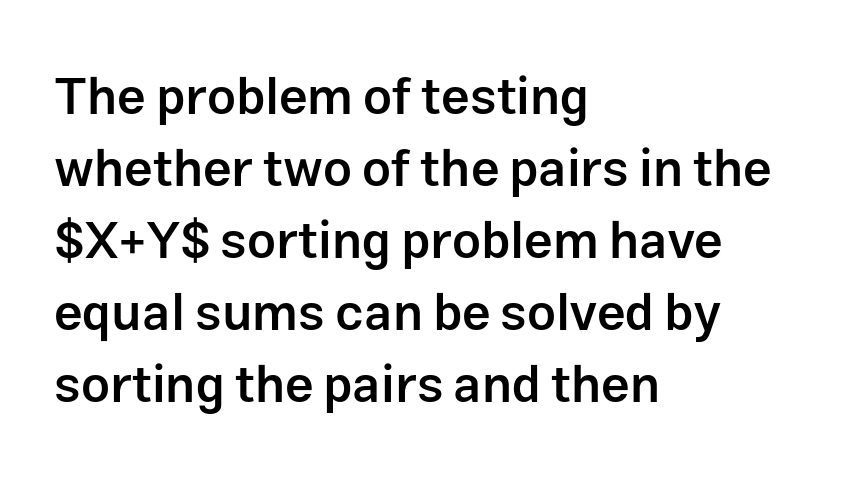
{"serif": "no", "italic": "no", "bold": "semi", "weight": "semibold", "width": "normal", "stroke_contrast": "low", "x_height": "medium", "monospaced": "no", "underline": "no", "align": "left", "line_spacing": "normal", "line_spacing_ratio": 1.41, "letter_spacing": "normal", "letter_spacing_em": 0.0, "glyph_px": 51}
